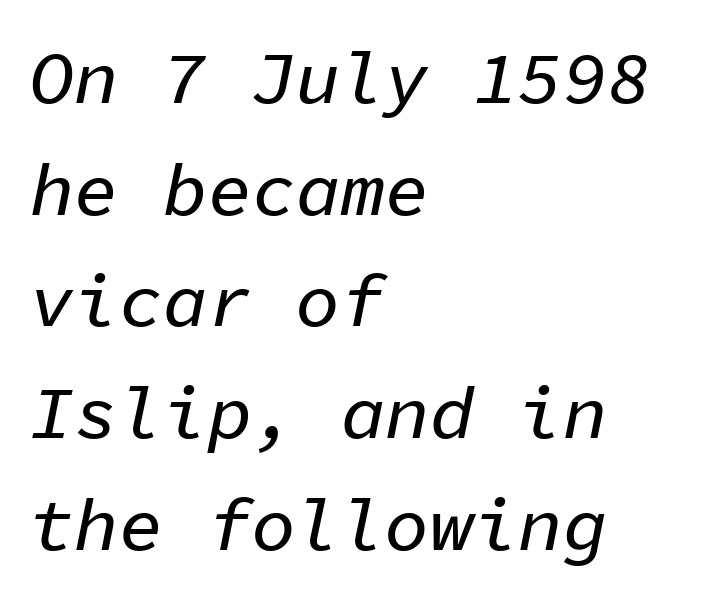
Q: Is the text italic (slanted)? A: Yes, it leans right by about 11 degrees.
Q: Is the text underlined? A: No.
Q: How is the paragraph aligned? A: Left-aligned.
Q: Is the spacing between letters normal or unusually wide? A: Normal.
Q: Is the spacing between lines tight, normal or loose? A: Normal.
Q: Width (condensed, normal, or wide)? A: Normal.
Q: Stroke contrast? A: Low.
Q: x-height? A: Medium.
Q: Monospaced? A: Yes.
